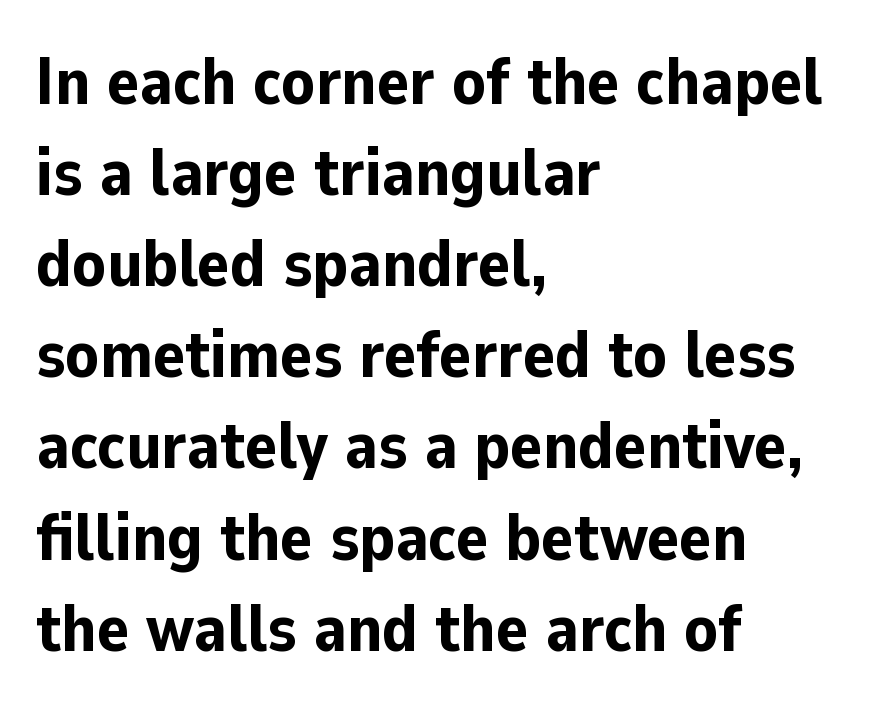
Q: Is the text bold? A: Yes.
Q: Is the text italic (slanted)? A: No, it is upright.
Q: Is the typeface a serif or a sans-serif typeface? A: Sans-serif.
Q: Is the text underlined? A: No.
Q: How is the paragraph aligned? A: Left-aligned.
Q: Is the spacing between letters normal or unusually wide? A: Normal.
Q: Is the spacing between lines tight, normal or loose? A: Normal.
Q: Width (condensed, normal, or wide)? A: Normal.
Q: Stroke contrast? A: Low.
Q: x-height? A: Medium.
Q: Monospaced? A: No.
